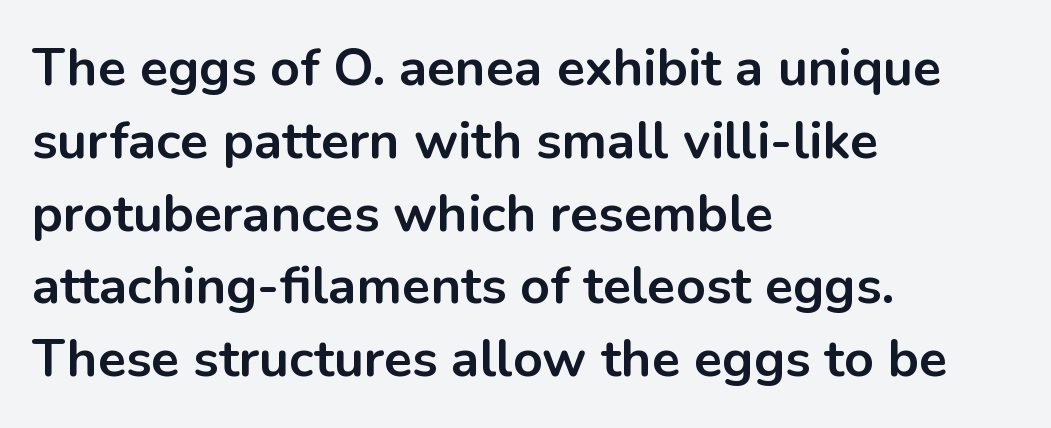
{"serif": "no", "italic": "no", "bold": "yes", "weight": "bold", "width": "normal", "stroke_contrast": "low", "x_height": "medium", "monospaced": "no", "underline": "no", "align": "left", "line_spacing": "normal", "line_spacing_ratio": 1.4, "letter_spacing": "normal", "letter_spacing_em": 0.0, "glyph_px": 52}
